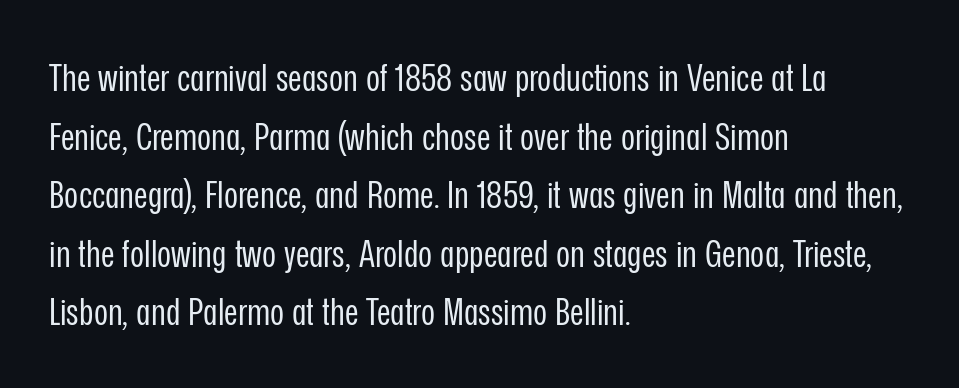
The image shows 38 px regular-weight, condensed sans-serif type, upright; set left-aligned, normal line spacing (1.54x), normal letter spacing, not underlined; low stroke contrast and a medium x-height.
